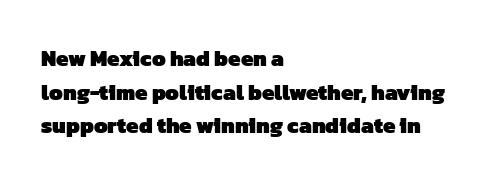
Is the type bold? Yes — the strokes are clearly thick and heavy. Horizontal alignment here is leftward, the default for most running prose. Caption: standard tracking, unaltered. Does the leading feel generous? No, just average. The glyphs are unaccompanied by any horizontal stroke below them.
